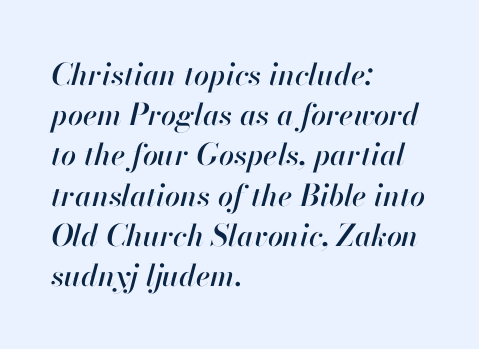
Q: Is the text italic (slanted)? A: Yes, it leans right by about 13 degrees.
Q: Is the text underlined? A: No.
Q: How is the paragraph aligned? A: Left-aligned.
Q: Is the spacing between letters normal or unusually wide? A: Normal.
Q: Is the spacing between lines tight, normal or loose? A: Normal.
Q: Width (condensed, normal, or wide)? A: Normal.
Q: Stroke contrast? A: High.
Q: x-height? A: Small.
Q: Monospaced? A: No.
